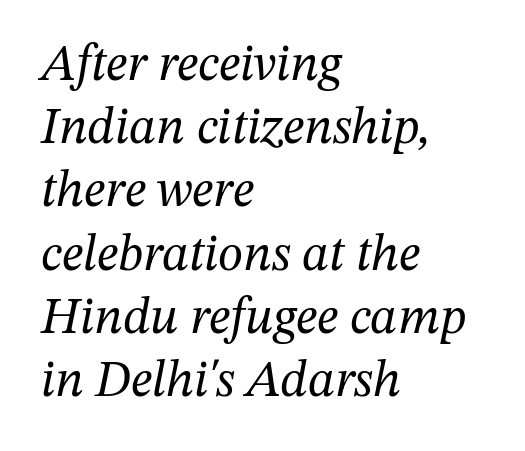
The weight would be labelled regular, book, light, or lighter still. Lines of text with bare space underneath. Leftover space on each line is placed entirely after the last word. Slanted lettering throughout.
